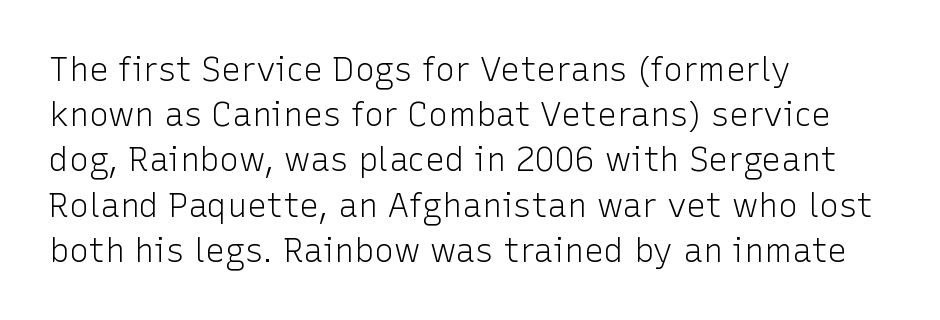
Underlining? Definitely not there. The lines sit at an ordinary, default distance from one another. Nope, not italic — everything's standing straight. The letters sit at their default tracking, neither squeezed nor spread.
